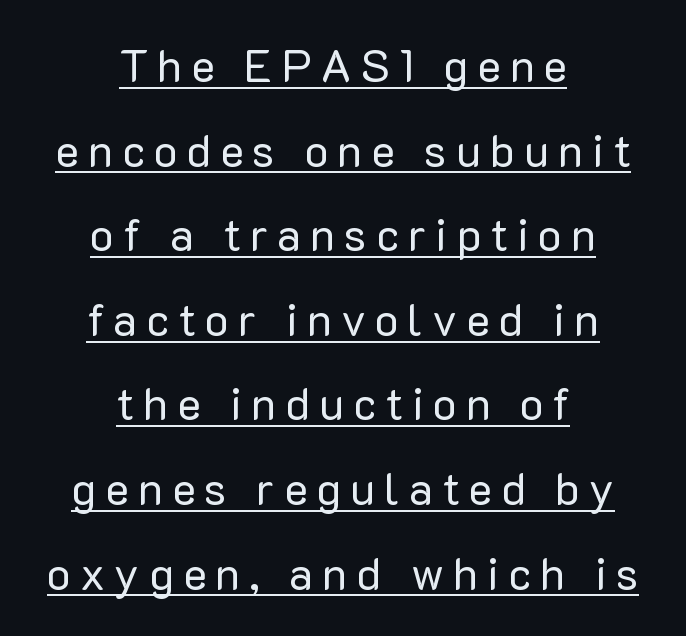
Q: Is the text bold? A: No.
Q: Is the text italic (slanted)? A: No, it is upright.
Q: Is the typeface a serif or a sans-serif typeface? A: Sans-serif.
Q: Is the text underlined? A: Yes.
Q: How is the paragraph aligned? A: Centered.
Q: Is the spacing between letters normal or unusually wide? A: Unusually wide.
Q: Width (condensed, normal, or wide)? A: Normal.
Q: Stroke contrast? A: Low.
Q: x-height? A: Medium.
Q: Monospaced? A: No.
